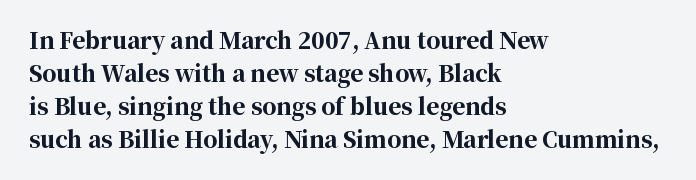
{"italic": "no", "bold": "yes", "underline": "no", "align": "left", "line_spacing": "normal", "line_spacing_ratio": 1.5, "letter_spacing": "normal", "letter_spacing_em": 0.0, "glyph_px": 22}
